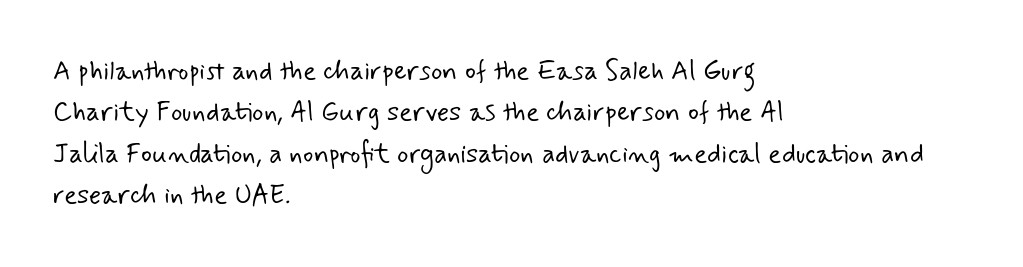
The image shows 27 px text type; set left-aligned, normal line spacing (1.53x), normal letter spacing, not underlined.
